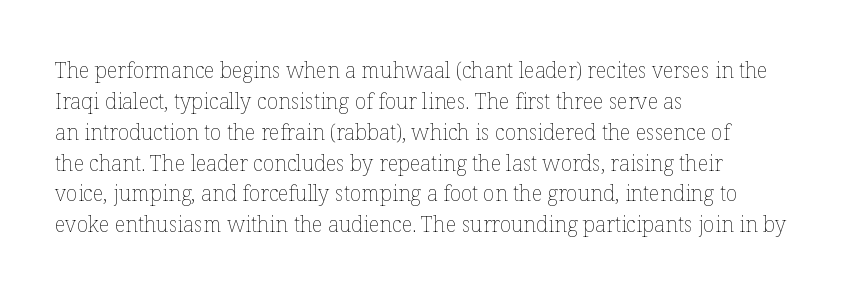
{"italic": "no", "bold": "no", "underline": "no", "align": "left", "line_spacing": "normal", "line_spacing_ratio": 1.47, "letter_spacing": "normal", "letter_spacing_em": 0.0, "glyph_px": 21}
